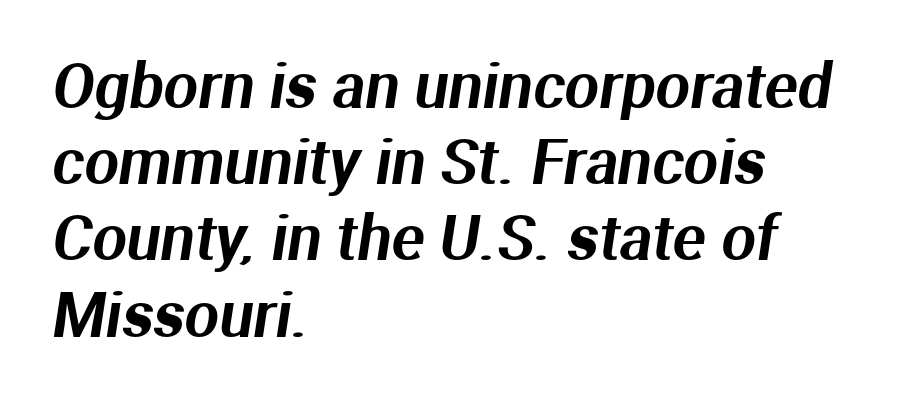
Q: Is the typeface a serif or a sans-serif typeface? A: Sans-serif.
Q: Is the text underlined? A: No.
Q: How is the paragraph aligned? A: Left-aligned.
Q: Is the spacing between letters normal or unusually wide? A: Normal.
Q: Is the spacing between lines tight, normal or loose? A: Normal.
Q: Width (condensed, normal, or wide)? A: Normal.
Q: Stroke contrast? A: Medium.
Q: x-height? A: Medium.
Q: Monospaced? A: No.
